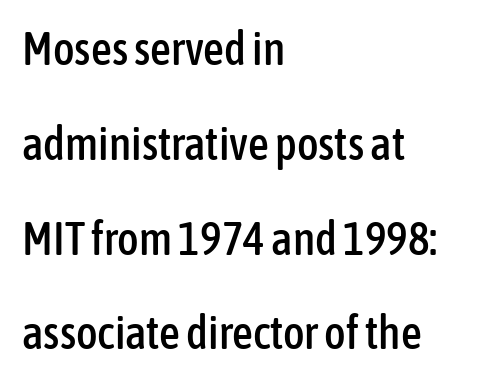
{"serif": "no", "italic": "no", "width": "condensed", "stroke_contrast": "low", "x_height": "medium", "monospaced": "no", "underline": "no", "align": "left", "line_spacing": "loose", "line_spacing_ratio": 2.06, "letter_spacing": "normal", "letter_spacing_em": 0.0, "glyph_px": 46}
